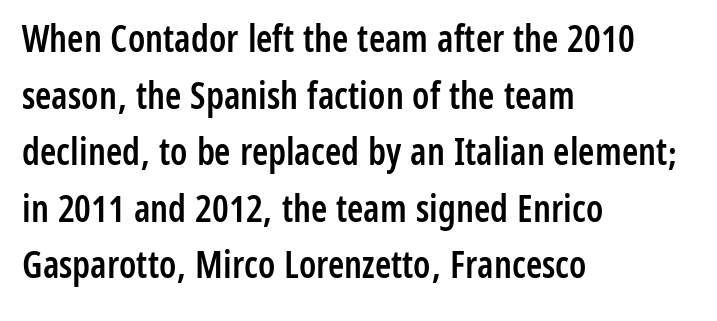
The image shows 37 px semibold, condensed sans-serif type, upright; set left-aligned, normal line spacing (1.53x), normal letter spacing, not underlined; low stroke contrast and a medium x-height.
